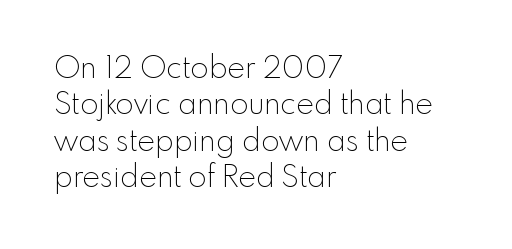
The specimen omits any rule beneath the text block's lines. Posture: vertical. What kind of face is this? One without serifs — a sans. All the whitespace from short lines collects on the right.
